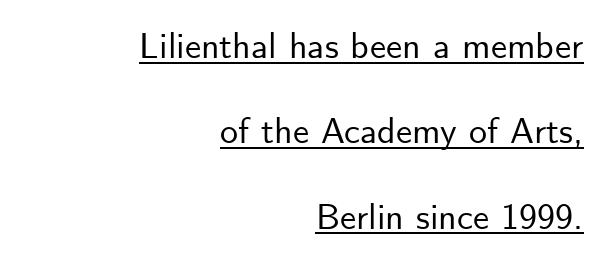
The image shows 36 px sans-serif type, upright; set right-aligned, loose line spacing (2.37x), normal letter spacing, underlined; low stroke contrast and a small x-height.
